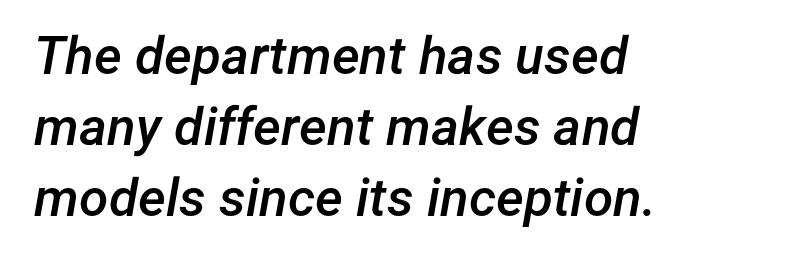
The image shows 53 px semibold type, italic (leaning right); set left-aligned, normal line spacing (1.34x), normal letter spacing, not underlined; low stroke contrast and a medium x-height.
